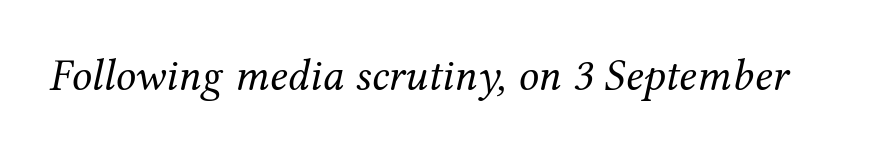
The image shows 45 px regular-weight serif type, italic (leaning right); set normal letter spacing, not underlined; medium stroke contrast and a medium x-height.
